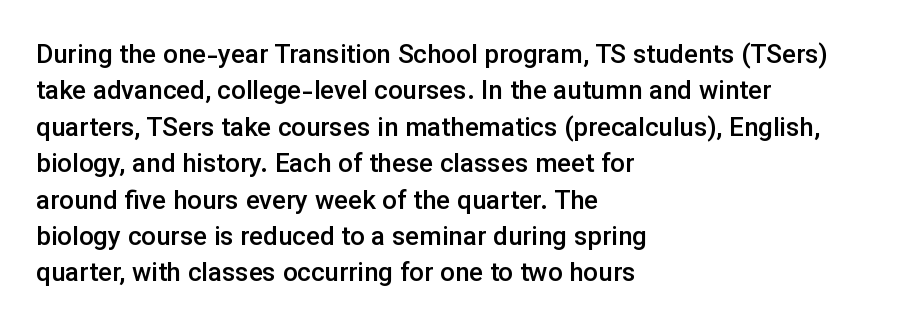
{"italic": "no", "bold": "semi", "underline": "no", "align": "left", "line_spacing": "normal", "line_spacing_ratio": 1.4, "letter_spacing": "normal", "letter_spacing_em": 0.0, "glyph_px": 26}
